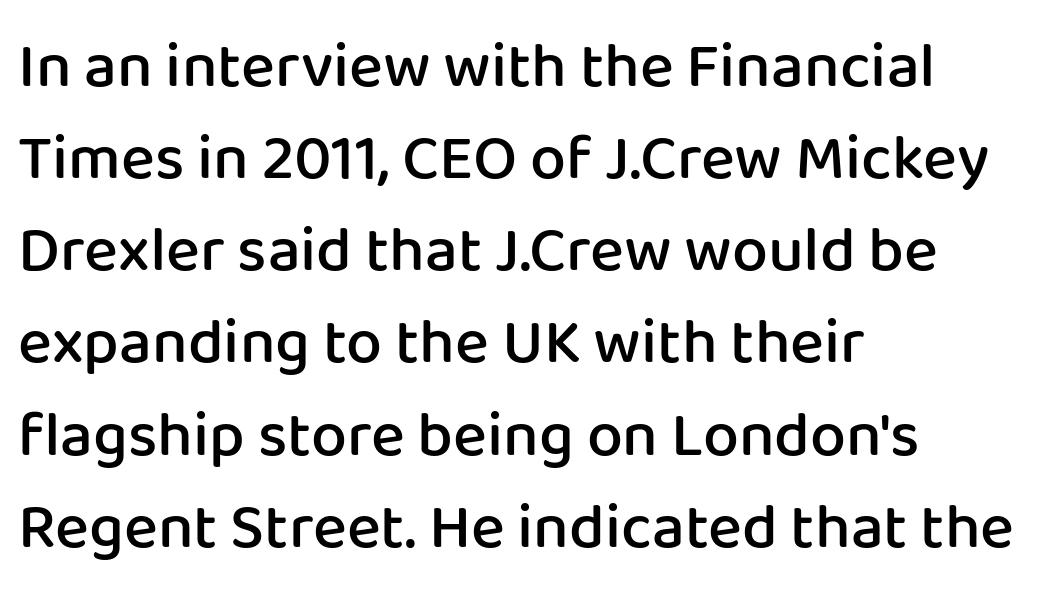
{"serif": "no", "italic": "no", "bold": "semi", "weight": "semibold", "width": "normal", "stroke_contrast": "low", "x_height": "medium", "monospaced": "no", "underline": "no", "align": "left", "line_spacing": "normal", "line_spacing_ratio": 1.44, "letter_spacing": "normal", "letter_spacing_em": 0.0, "glyph_px": 64}
